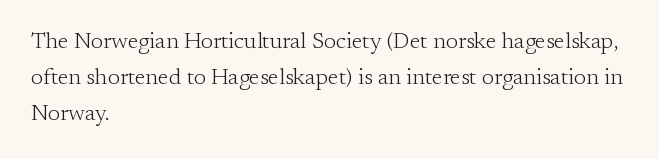
{"italic": "no", "bold": "no", "underline": "no", "align": "left", "line_spacing": "normal", "line_spacing_ratio": 1.57, "letter_spacing": "normal", "letter_spacing_em": 0.0, "glyph_px": 23}
